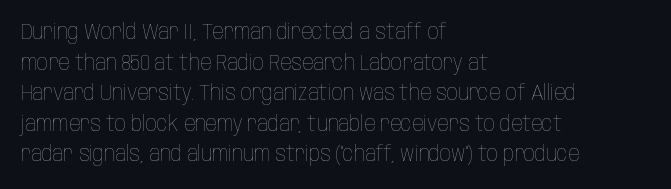
Q: Is the text bold? A: No.
Q: Is the text italic (slanted)? A: No, it is upright.
Q: Is the text underlined? A: No.
Q: How is the paragraph aligned? A: Left-aligned.
Q: Is the spacing between letters normal or unusually wide? A: Normal.
Q: Is the spacing between lines tight, normal or loose? A: Normal.
